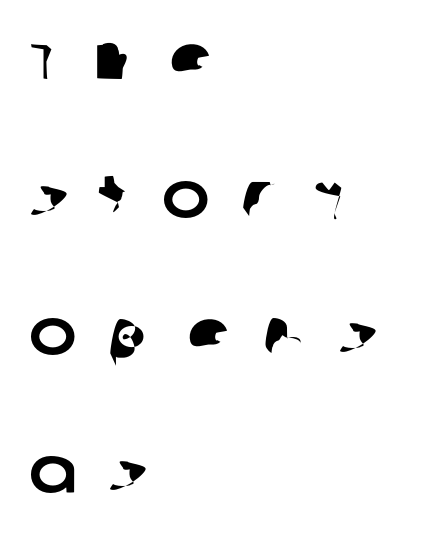
This rendering features lettering with no underline. Varying glyph widths throughout — classic text-font behaviour. This sample uses expanded letter spacing, leaving extra air between glyphs. The lines are quadded left. Classification — sans serif.
